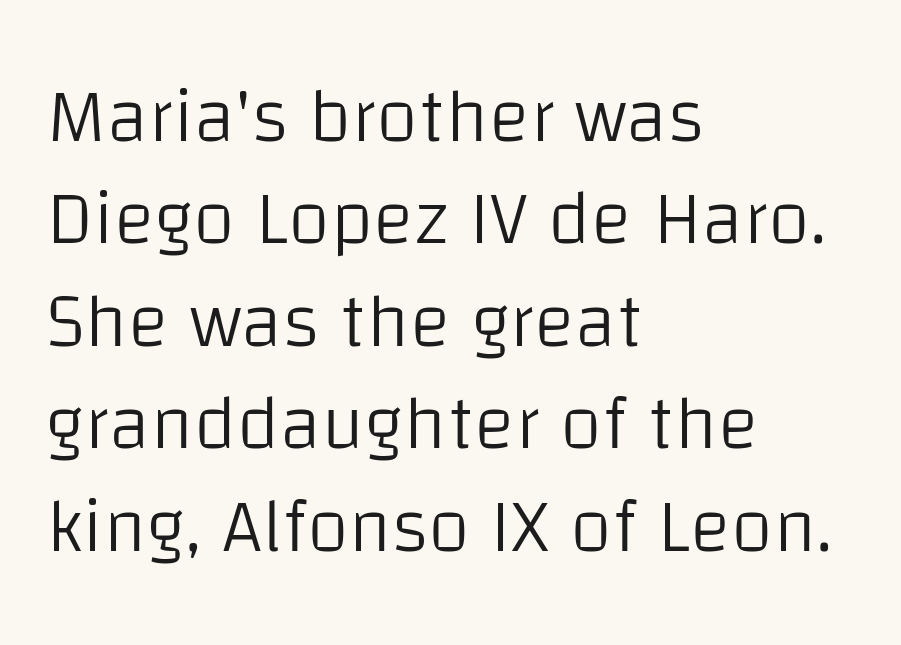
The image shows 77 px light sans-serif type, upright; set left-aligned, normal line spacing (1.33x), normal letter spacing, not underlined; low stroke contrast and a large x-height.
